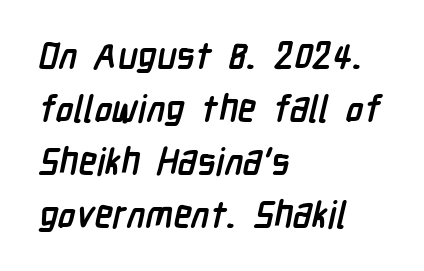
The rendering anchors every line to the left-hand side. Letter spacing: default. This sample has the flowing, uneven cadence of proportional lettering. Look at the stroke-to-counter ratio: heavy, a bold.
